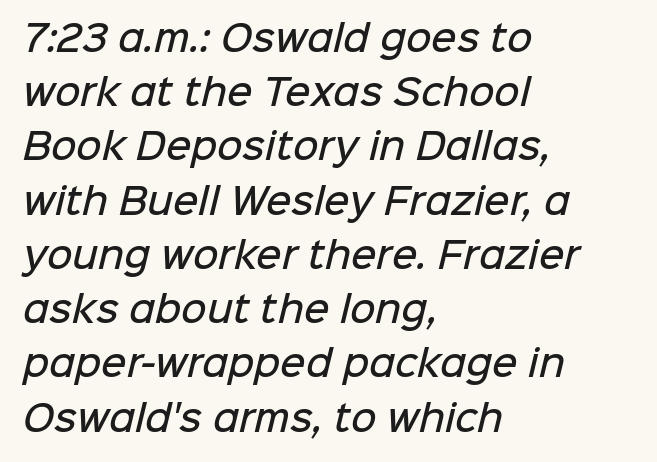
These lines are set flush left with a ragged right edge. Summary of vertical rhythm: regular, with standard interline spacing. Compared with an ordinary text face, these strokes are moderately heavier — a semibold. Decoration check: the copy has no underline. Spacing verdict: proportional, widths tailored to each character. The rendering shows plain stroke endings on the letterforms — a sans-serif design.
